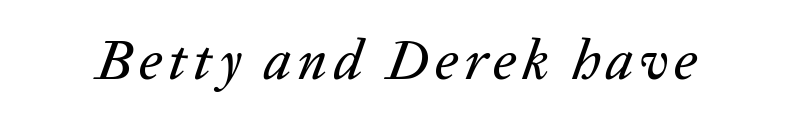
The passage shown leans; its letterforms are oblique. The letters advance in unequal steps, a hallmark of proportional type. This rendering features lettering with no underline.
